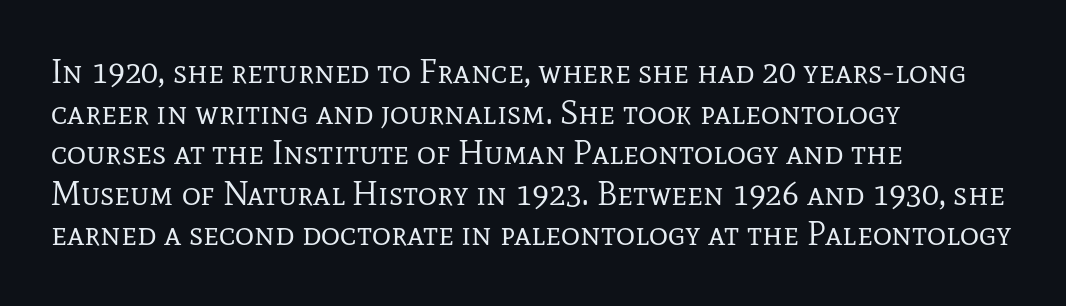
{"serif": "yes", "italic": "no", "bold": "no", "weight": "regular", "width": "normal", "stroke_contrast": "low", "x_height": "medium", "monospaced": "no", "underline": "no", "align": "left", "line_spacing_ratio": 1.23, "letter_spacing": "normal", "letter_spacing_em": 0.0, "glyph_px": 33}
